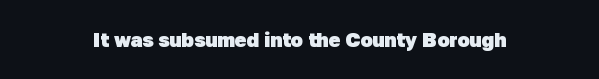
Standard letterfit; no display-style spreading of the glyphs. Plenty of ink on the page — the face is bold. The string is rendered with underlining switched off.
